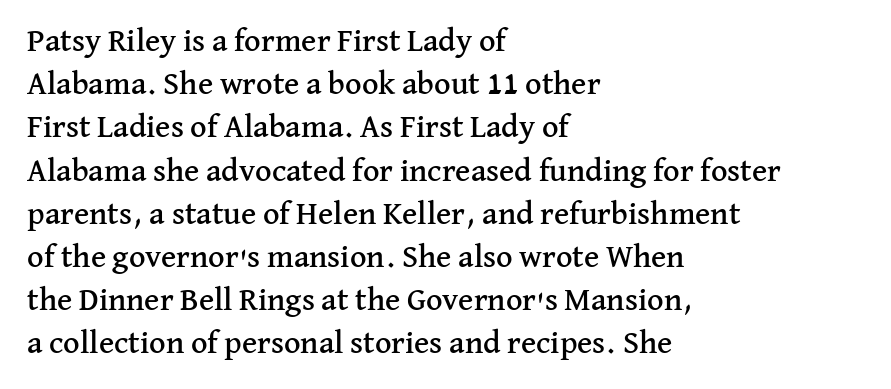
The image shows 32 px serif type, upright; set left-aligned, normal line spacing (1.35x), normal letter spacing, not underlined; medium stroke contrast and a medium x-height.
